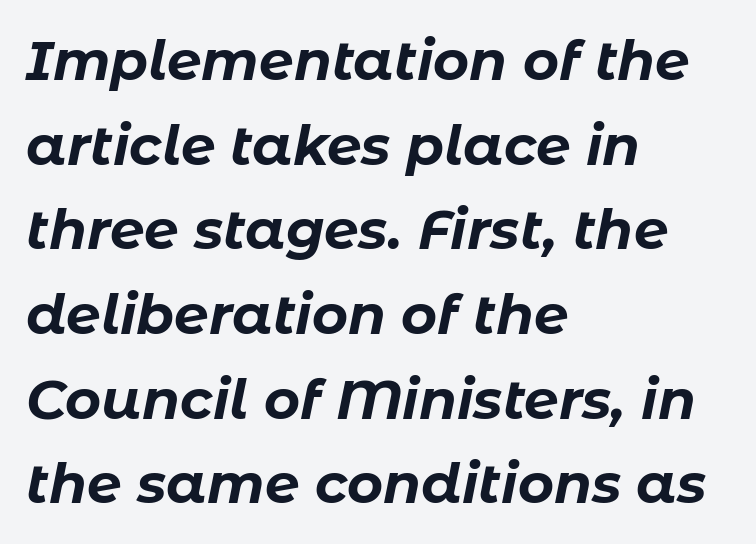
Q: Is the text bold? A: Yes.
Q: Is the text italic (slanted)? A: Yes, it leans right by about 11 degrees.
Q: Is the text underlined? A: No.
Q: How is the paragraph aligned? A: Left-aligned.
Q: Is the spacing between letters normal or unusually wide? A: Normal.
Q: Is the spacing between lines tight, normal or loose? A: Normal.
Q: Width (condensed, normal, or wide)? A: Normal.
Q: Stroke contrast? A: Low.
Q: x-height? A: Medium.
Q: Monospaced? A: No.
